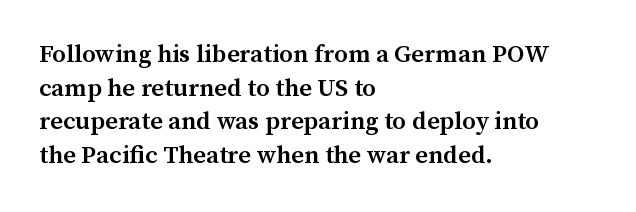
Q: Is the text bold? A: Semi-bold.
Q: Is the text italic (slanted)? A: No, it is upright.
Q: Is the text underlined? A: No.
Q: How is the paragraph aligned? A: Left-aligned.
Q: Is the spacing between letters normal or unusually wide? A: Normal.
Q: Is the spacing between lines tight, normal or loose? A: Normal.
